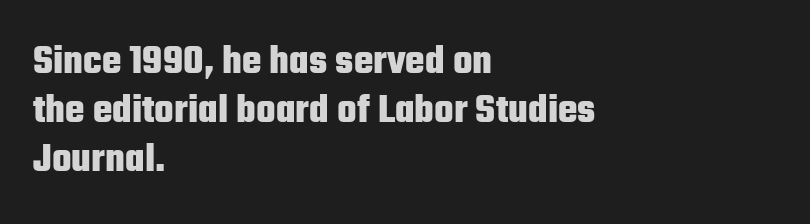
Q: Is the text bold? A: Yes.
Q: Is the text italic (slanted)? A: No, it is upright.
Q: Is the typeface a serif or a sans-serif typeface? A: Sans-serif.
Q: Is the text underlined? A: No.
Q: How is the paragraph aligned? A: Left-aligned.
Q: Is the spacing between letters normal or unusually wide? A: Normal.
Q: Width (condensed, normal, or wide)? A: Condensed.
Q: Stroke contrast? A: Low.
Q: x-height? A: Medium.
Q: Monospaced? A: No.
